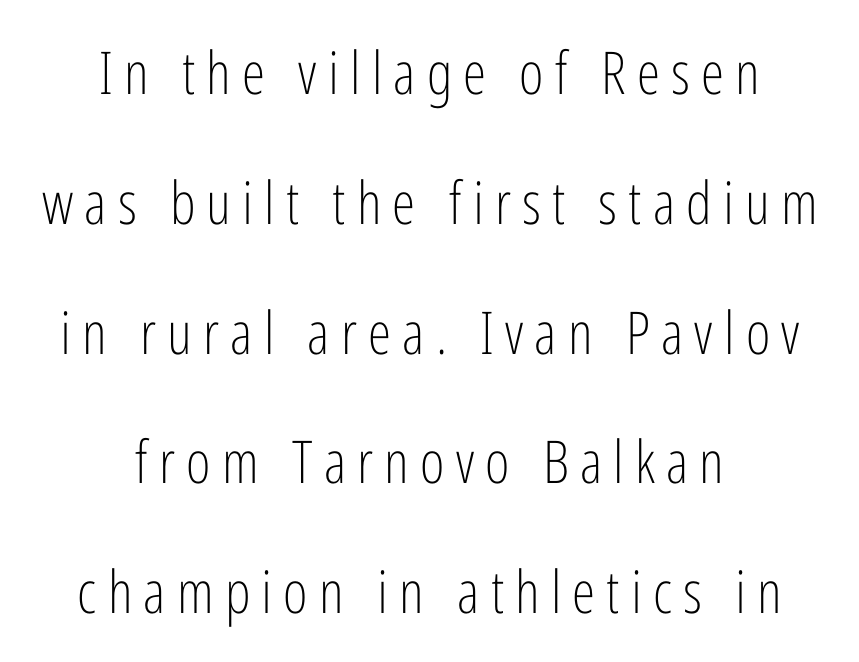
The image shows 59 px light, condensed sans-serif type, upright; set centered, loose line spacing (2.2x), not underlined; low stroke contrast and a medium x-height.
